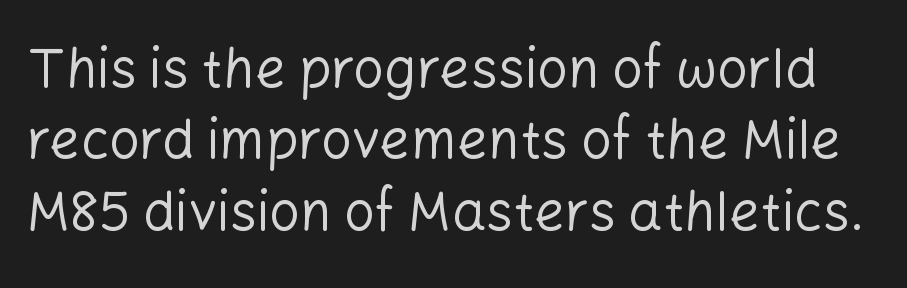
Q: Is the text bold? A: No.
Q: Is the text italic (slanted)? A: No, it is upright.
Q: Is the typeface a serif or a sans-serif typeface? A: Sans-serif.
Q: Is the text underlined? A: No.
Q: Is the spacing between letters normal or unusually wide? A: Normal.
Q: Is the spacing between lines tight, normal or loose? A: Normal.
Q: Width (condensed, normal, or wide)? A: Normal.
Q: Stroke contrast? A: Low.
Q: x-height? A: Medium.
Q: Monospaced? A: No.
